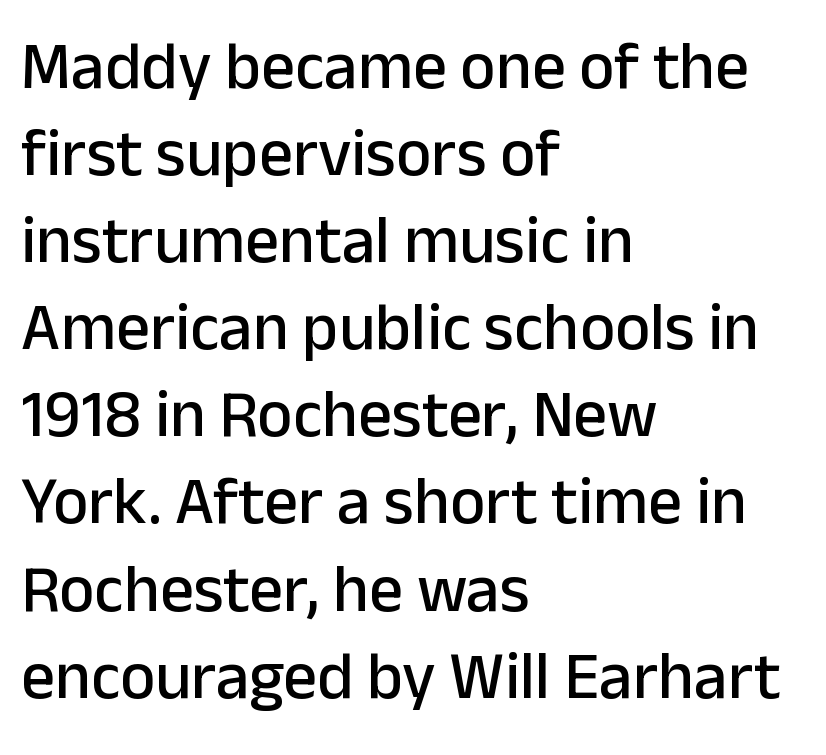
Look at the tracking — it's just the regular setting, nothing added. The space beneath each line is pristine and unruled. Notice how the passage keeps a crisp vertical edge on the left only. This block has exactly the height ordinary leading produces. The passage shown is typeset with a sans-serif family. This is roman type, the default non-slanted kind.
